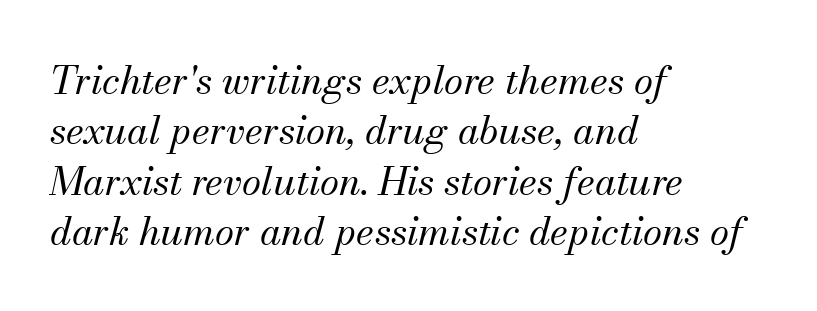
Note: serifs present on the glyphs. Horizontal bands of white between lines are of average thickness. The lines are quadded left. Here the designer chose a conventional face with non-uniform glyph widths.
